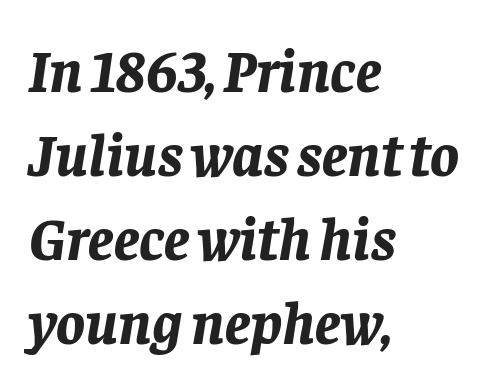
A dark, heavy texture on the line: the type is bold. Each word holds together tightly as a unit, with standard inter-letter gaps. The specimen omits any rule beneath the text block's lines. The letters advance in unequal steps, a hallmark of proportional type. Students, observe: this is what conventionally led text looks like. If you drew a line through each stem, it would be angled.
